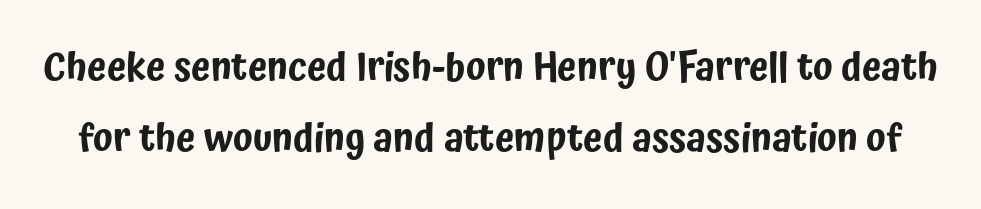
The image shows 39 px condensed sans-serif type, upright; set line spacing 1.81x, normal letter spacing, not underlined; low stroke contrast and a medium x-height.
